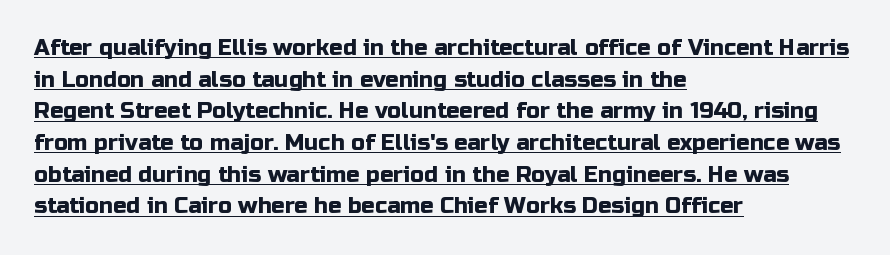
This rendering leaves character spacing at its baseline value. In CSS terms this would be text-align: left. Caption: lettering with a line underneath. How would I describe the line gaps? Plain and ordinary.
